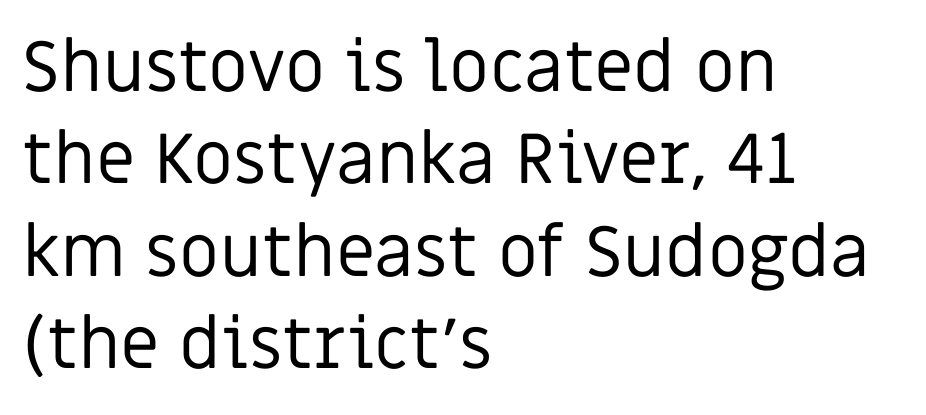
{"serif": "no", "italic": "no", "bold": "no", "weight": "regular", "width": "normal", "stroke_contrast": "low", "x_height": "large", "monospaced": "no", "underline": "no", "align": "left", "line_spacing": "normal", "line_spacing_ratio": 1.3, "letter_spacing": "normal", "letter_spacing_em": 0.0, "glyph_px": 71}
